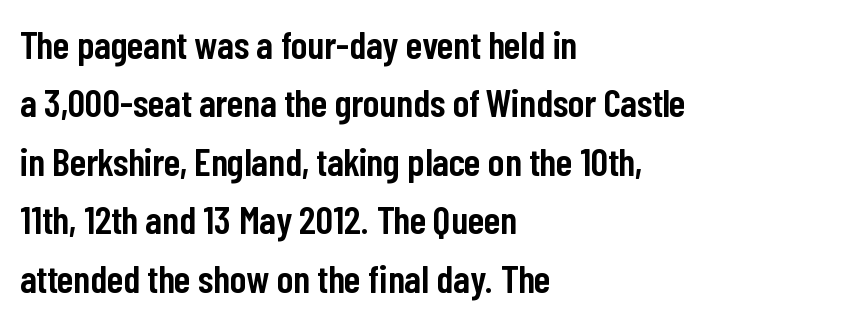
The image shows 39 px semibold, condensed sans-serif type, upright; set left-aligned, normal line spacing (1.5x), normal letter spacing, not underlined; low stroke contrast and a medium x-height.
